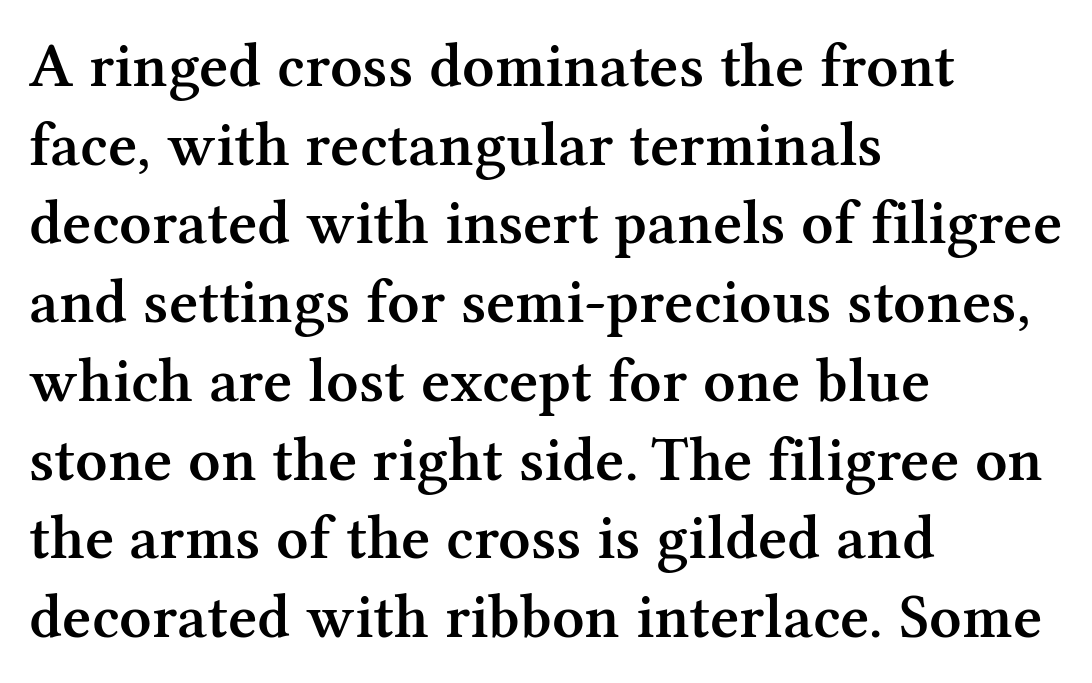
These lines are rendered in a variable-pitch font. All the whitespace from short lines collects on the right. Glance below the letters and you will spot only blank space. Tracking value appears to be zero — textbook default spacing. What weight is shown? A semibold, between regular and bold. Vertical strokes here are truly vertical.
